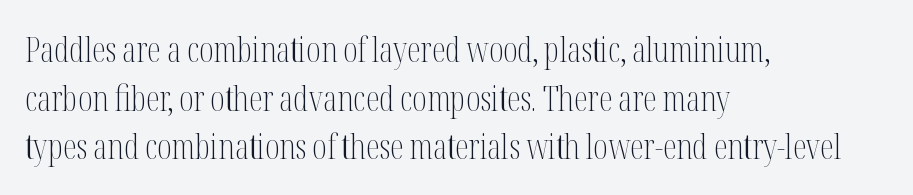
Q: Is the text bold? A: No.
Q: Is the text italic (slanted)? A: No, it is upright.
Q: Is the typeface a serif or a sans-serif typeface? A: Serif.
Q: Is the text underlined? A: No.
Q: How is the paragraph aligned? A: Left-aligned.
Q: Is the spacing between letters normal or unusually wide? A: Normal.
Q: Is the spacing between lines tight, normal or loose? A: Normal.
Q: Width (condensed, normal, or wide)? A: Condensed.
Q: Stroke contrast? A: Medium.
Q: x-height? A: Medium.
Q: Monospaced? A: No.
